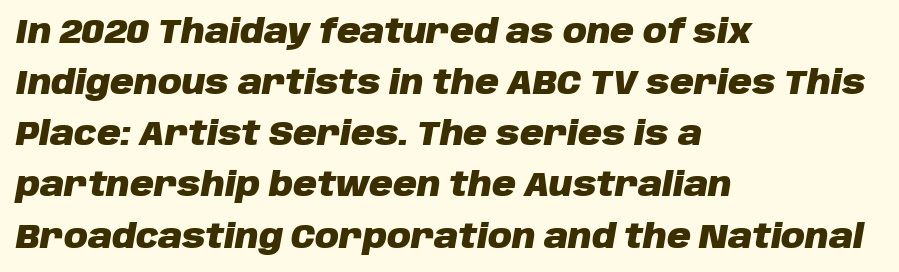
{"italic": "yes", "lean": "right", "slant_degrees": 10, "bold": "yes", "weight": "heavy", "width": "normal", "stroke_contrast": "low", "x_height": "large", "monospaced": "no", "underline": "no", "align": "left", "line_spacing": "normal", "line_spacing_ratio": 1.55, "letter_spacing": "normal", "letter_spacing_em": 0.0, "glyph_px": 33}
